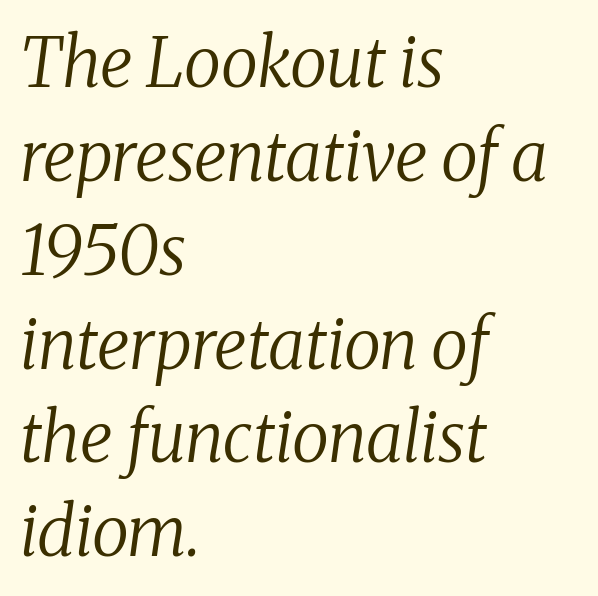
Underline: absent. The type is set solid horizontally, with unmodified tracking. Horizontal bands of white between lines are of average thickness. The specimen reads as italic at a glance.
